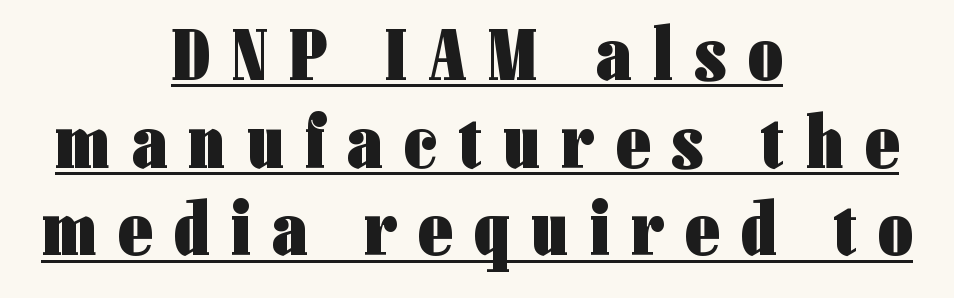
Q: Is the text bold? A: Yes.
Q: Is the text italic (slanted)? A: No, it is upright.
Q: Is the typeface a serif or a sans-serif typeface? A: Sans-serif.
Q: Is the text underlined? A: Yes.
Q: How is the paragraph aligned? A: Centered.
Q: Is the spacing between letters normal or unusually wide? A: Unusually wide.
Q: Width (condensed, normal, or wide)? A: Condensed.
Q: Stroke contrast? A: Low.
Q: x-height? A: Medium.
Q: Monospaced? A: No.
